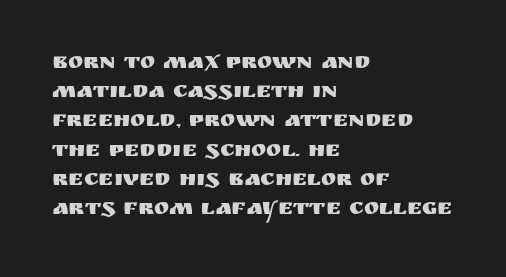
{"italic": "no", "underline": "no", "align": "left", "line_spacing": "normal", "line_spacing_ratio": 1.27, "letter_spacing": "normal", "letter_spacing_em": 0.0, "glyph_px": 23}
